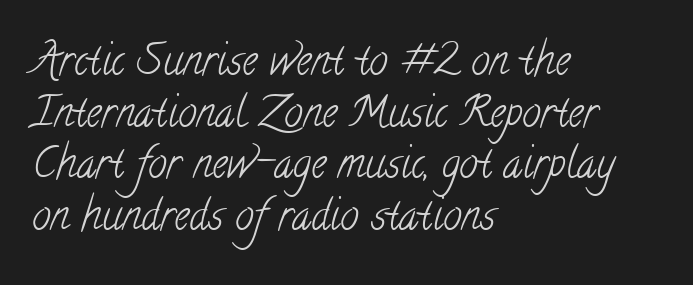
{"bold": "no", "weight": "light", "width": "condensed", "stroke_contrast": "low", "x_height": "small", "monospaced": "no", "underline": "no", "align": "left", "line_spacing_ratio": 1.23, "letter_spacing": "normal", "letter_spacing_em": 0.0, "glyph_px": 42}
